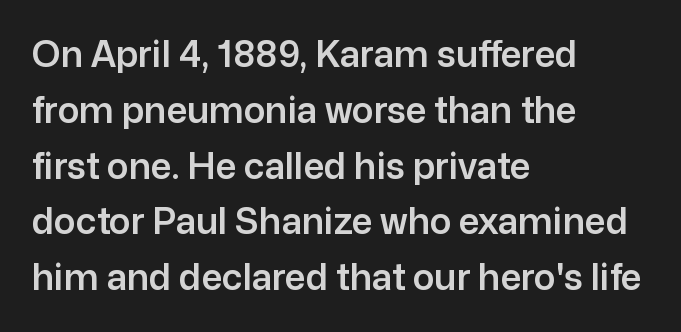
A typesetter would call this proportional, since set widths differ per character. Which margin do the lines hug? The left one — the right edge is uneven. Words appear dense and cohesive because spacing is normal. No feet cap the strokes, marking this as sans-serif type. This sample keeps an unexceptional amount of space between lines.
